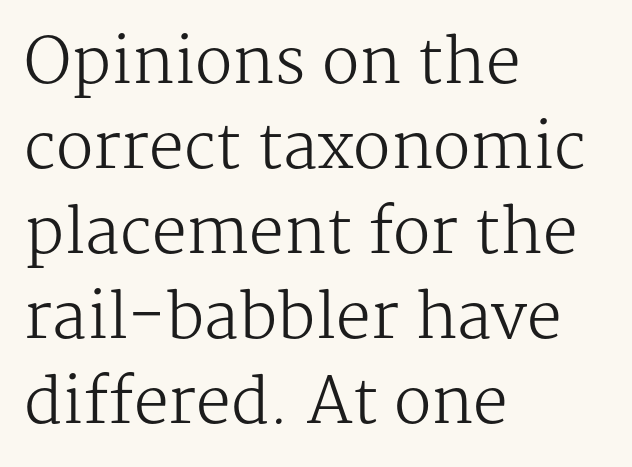
Quick note: interline space is typical. What stands out about the letter spacing? Nothing — it is the standard amount. Think of a printed novel: that variable character pitch is what you see here. The typesetting does not lean heavy: it is not bold.
